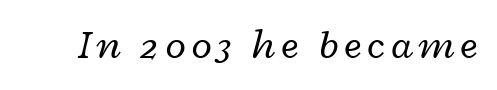
{"italic": "yes", "lean": "right", "slant_degrees": 12, "bold": "no", "weight": "regular", "width": "wide", "stroke_contrast": "low", "x_height": "medium", "monospaced": "no", "underline": "no", "glyph_px": 40}
